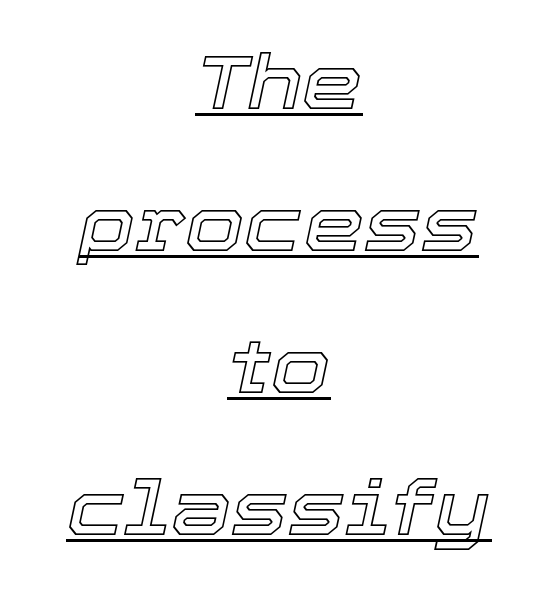
The image shows 76 px text type, italic (leaning right); set centered, line spacing 1.87x, normal letter spacing, underlined; a medium x-height.
